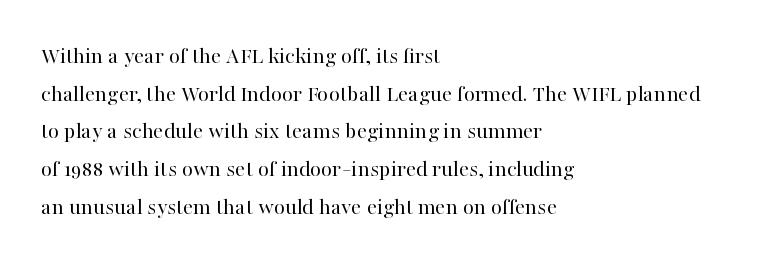
Q: Is the text bold? A: No.
Q: Is the text italic (slanted)? A: No, it is upright.
Q: Is the text underlined? A: No.
Q: How is the paragraph aligned? A: Left-aligned.
Q: Is the spacing between letters normal or unusually wide? A: Normal.
Q: Is the spacing between lines tight, normal or loose? A: Normal.
